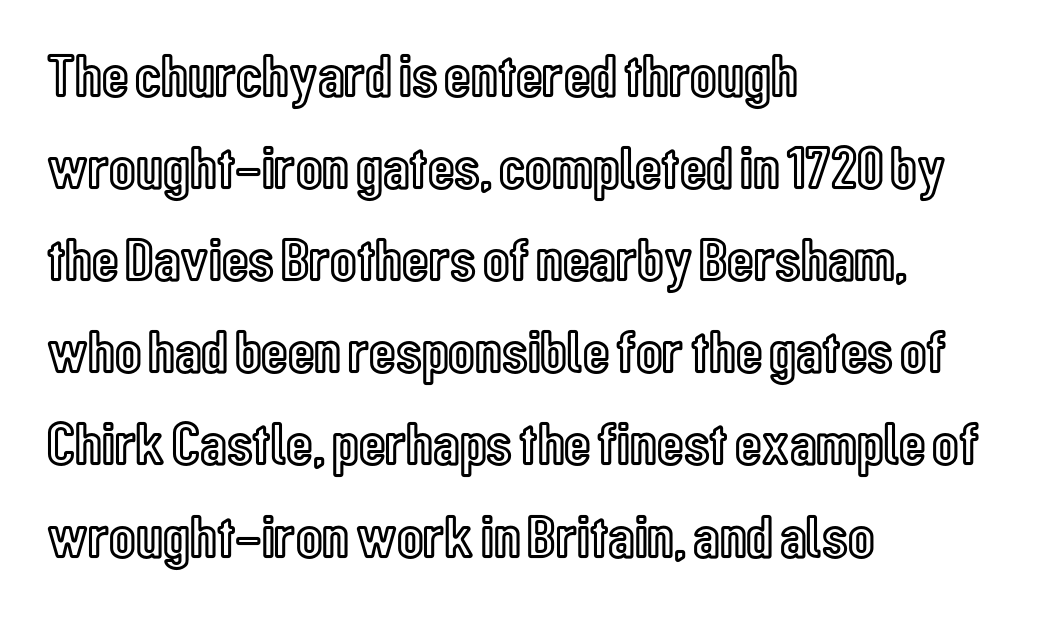
The image shows 61 px condensed type, upright; set left-aligned, normal line spacing (1.51x), normal letter spacing, not underlined; a medium x-height.
